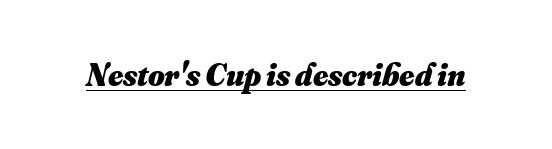
The image shows 32 px heavy type; set normal letter spacing, underlined; medium stroke contrast and a small x-height.
